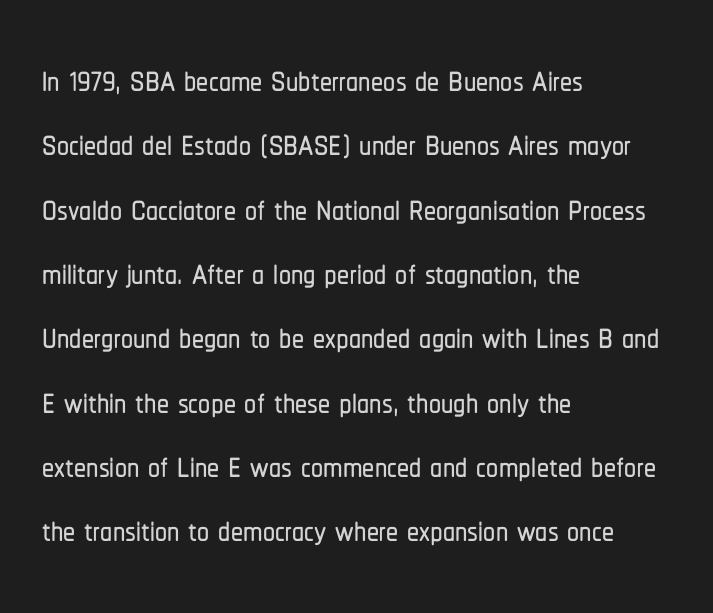
What stands out about the letter spacing? Nothing — it is the standard amount. Letters rest on an invisible, unmarked baseline. A sans-serif font was chosen for this passage. You could not count columns in this text — the font is proportionally spaced. The setting favours the left margin, as ordinary paragraphs usually do. Every stem runs plumb, perpendicular to the baseline.
